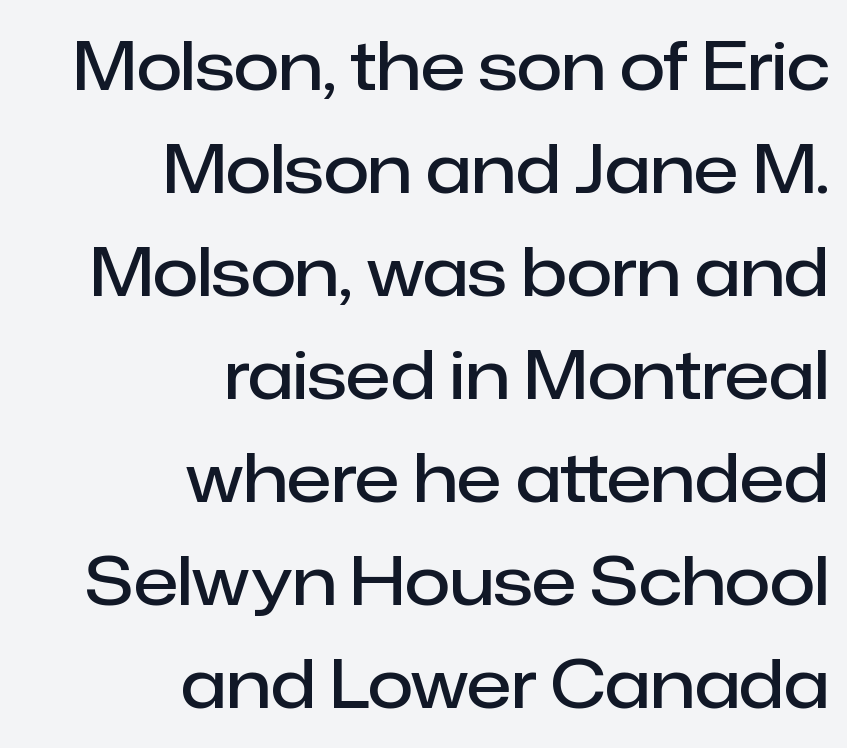
Q: Is the text bold? A: Semi-bold.
Q: Is the text italic (slanted)? A: No, it is upright.
Q: Is the typeface a serif or a sans-serif typeface? A: Sans-serif.
Q: Is the text underlined? A: No.
Q: How is the paragraph aligned? A: Right-aligned.
Q: Is the spacing between letters normal or unusually wide? A: Normal.
Q: Is the spacing between lines tight, normal or loose? A: Normal.
Q: Width (condensed, normal, or wide)? A: Normal.
Q: Stroke contrast? A: Low.
Q: x-height? A: Medium.
Q: Monospaced? A: No.
